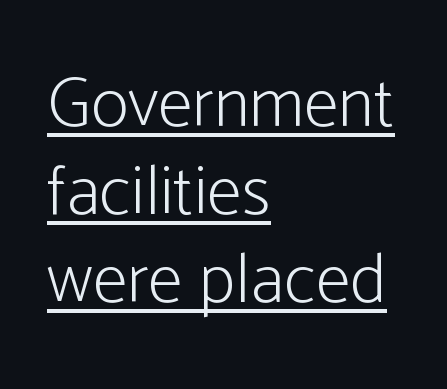
Letterform terminals end flat and unadorned throughout the passage. How are the letters spaced? Ordinarily, with no added tracking. Where is the straight margin? On the left. No letter is thick-stroked: the sample isn't bold.
